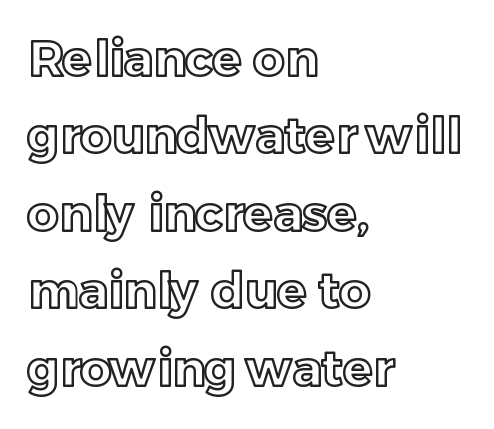
{"italic": "no", "width": "normal", "x_height": "medium", "monospaced": "no", "underline": "no", "align": "left", "line_spacing": "normal", "line_spacing_ratio": 1.58, "letter_spacing": "normal", "letter_spacing_em": 0.0, "glyph_px": 49}
